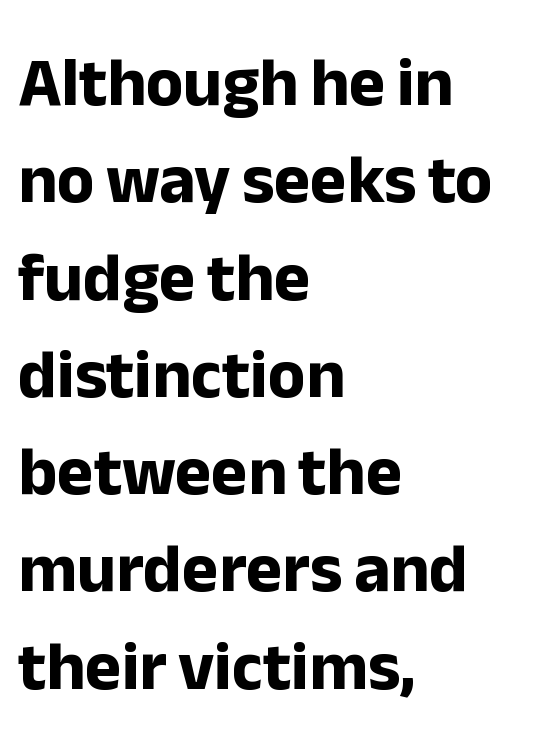
{"serif": "no", "italic": "no", "bold": "yes", "weight": "bold", "width": "normal", "stroke_contrast": "low", "x_height": "medium", "monospaced": "no", "underline": "no", "align": "left", "line_spacing": "normal", "line_spacing_ratio": 1.41, "letter_spacing": "normal", "letter_spacing_em": 0.0, "glyph_px": 69}
